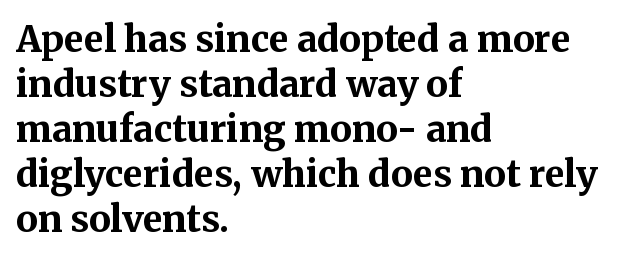
Q: Is the text bold? A: Yes.
Q: Is the text italic (slanted)? A: No, it is upright.
Q: Is the typeface a serif or a sans-serif typeface? A: Serif.
Q: Is the text underlined? A: No.
Q: How is the paragraph aligned? A: Left-aligned.
Q: Is the spacing between letters normal or unusually wide? A: Normal.
Q: Is the spacing between lines tight, normal or loose? A: Normal.
Q: Width (condensed, normal, or wide)? A: Normal.
Q: Stroke contrast? A: Medium.
Q: x-height? A: Medium.
Q: Monospaced? A: No.
